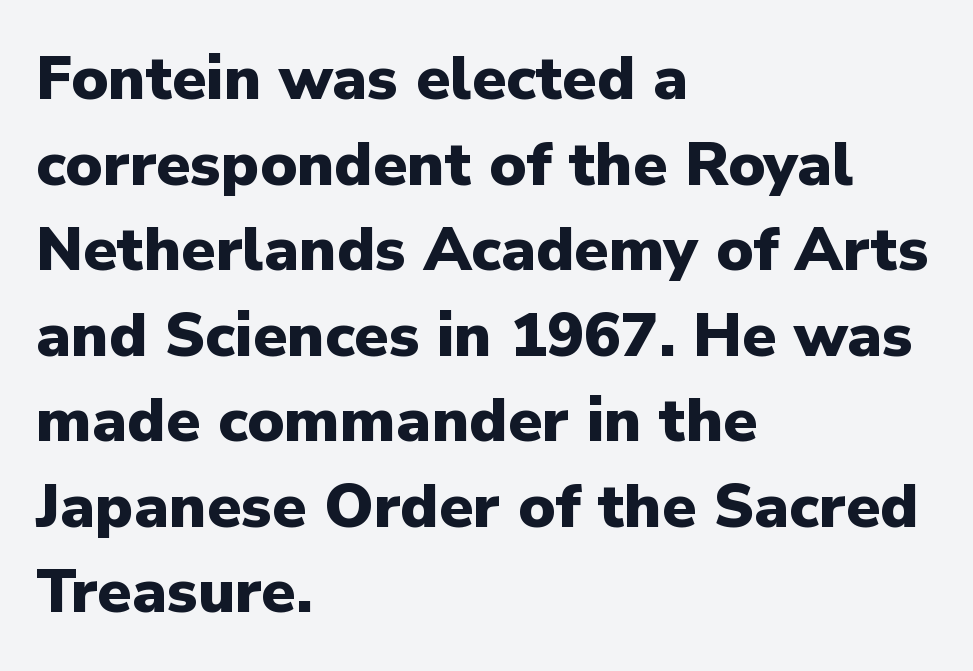
{"serif": "no", "italic": "no", "bold": "yes", "weight": "heavy", "width": "normal", "stroke_contrast": "low", "x_height": "medium", "monospaced": "no", "underline": "no", "align": "left", "line_spacing": "normal", "line_spacing_ratio": 1.38, "letter_spacing": "normal", "letter_spacing_em": 0.0, "glyph_px": 62}
